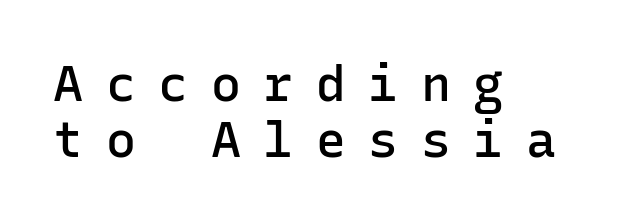
{"serif": "no", "italic": "no", "bold": "semi", "weight": "semibold", "width": "normal", "stroke_contrast": "low", "x_height": "medium", "monospaced": "yes", "underline": "no", "align": "left", "line_spacing": "tight", "line_spacing_ratio": 1.12, "letter_spacing": "wide", "letter_spacing_em": 0.45, "glyph_px": 50}
